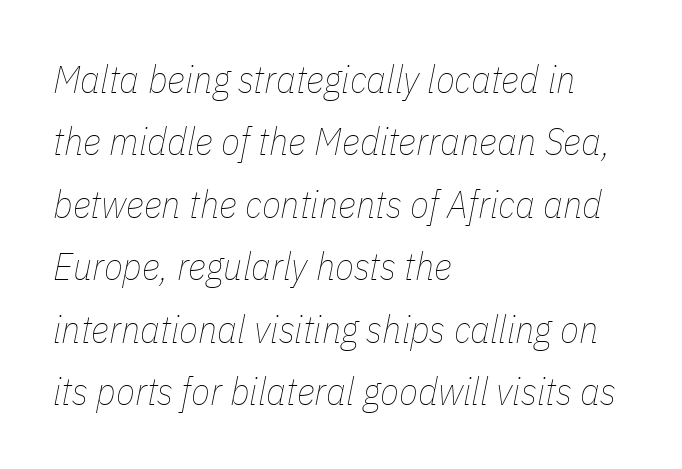
Q: Is the text bold? A: No.
Q: Is the text italic (slanted)? A: Yes, it leans right by about 11 degrees.
Q: Is the text underlined? A: No.
Q: How is the paragraph aligned? A: Left-aligned.
Q: Is the spacing between letters normal or unusually wide? A: Normal.
Q: Is the spacing between lines tight, normal or loose? A: Normal.
Q: Width (condensed, normal, or wide)? A: Condensed.
Q: Stroke contrast? A: Low.
Q: x-height? A: Medium.
Q: Monospaced? A: No.
